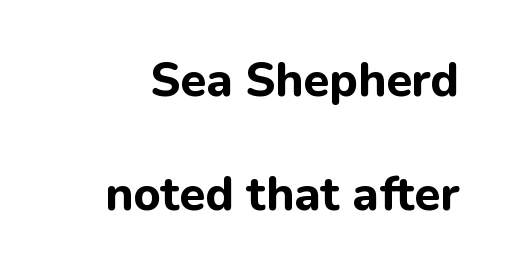
The image shows 47 px bold sans-serif type, upright; set loose line spacing (2.42x), normal letter spacing, not underlined; low stroke contrast and a medium x-height.
